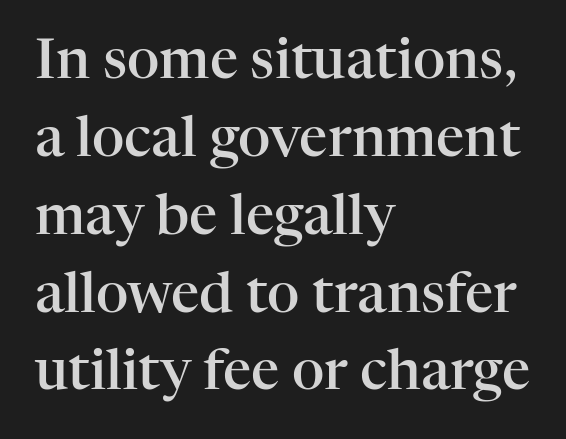
Q: Is the text bold? A: Semi-bold.
Q: Is the text italic (slanted)? A: No, it is upright.
Q: Is the typeface a serif or a sans-serif typeface? A: Serif.
Q: Is the text underlined? A: No.
Q: How is the paragraph aligned? A: Left-aligned.
Q: Is the spacing between letters normal or unusually wide? A: Normal.
Q: Is the spacing between lines tight, normal or loose? A: Normal.
Q: Width (condensed, normal, or wide)? A: Normal.
Q: Stroke contrast? A: High.
Q: x-height? A: Medium.
Q: Monospaced? A: No.
